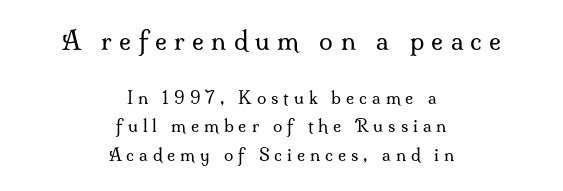
Q: Is the text bold? A: No.
Q: Is the text italic (slanted)? A: No, it is upright.
Q: Is the text underlined? A: No.
Q: How is the paragraph aligned? A: Centered.
Q: Is the spacing between letters normal or unusually wide? A: Unusually wide.
Q: Is the spacing between lines tight, normal or loose? A: Normal.
Q: Which block of text is set in a larger size, the first (top) or the second (bottom)? A: The first (top) one.
